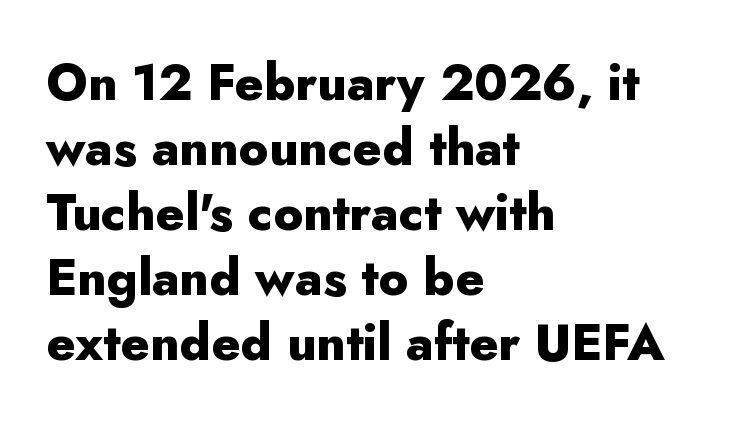
These lines are composed in type without serifs. Spacing verdict: proportional, widths tailored to each character. There is no visible air inserted between adjacent glyphs. Posture: straight, roman, zero tilt. Honestly, there is no underline to notice here at all. Chunky letters — that's bold for sure.
